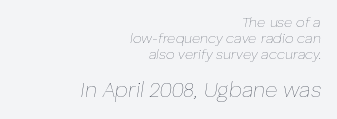
Q: Is the text bold? A: No.
Q: Is the text italic (slanted)? A: Yes, it leans right by about 8 degrees.
Q: Is the text underlined? A: No.
Q: How is the paragraph aligned? A: Right-aligned.
Q: Is the spacing between letters normal or unusually wide? A: Normal.
Q: Is the spacing between lines tight, normal or loose? A: Tight.
Q: Which block of text is set in a larger size, the first (top) or the second (bottom)? A: The second (bottom) one.
